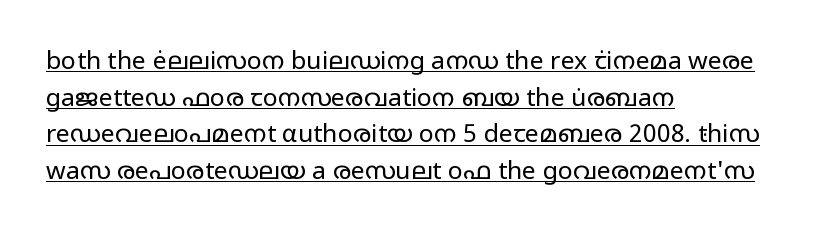
Q: Is the text bold? A: No.
Q: Is the text italic (slanted)? A: No, it is upright.
Q: Is the text underlined? A: Yes.
Q: How is the paragraph aligned? A: Left-aligned.
Q: Is the spacing between letters normal or unusually wide? A: Normal.
Q: Is the spacing between lines tight, normal or loose? A: Normal.
